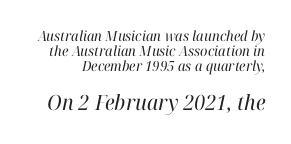
Bigger letters appear in the bottom chunk; the top chunk is reduced. Caption: face not bold, strokes unweighted. The words here are not underlined. Horizontal bands of white between lines are thin slivers. Here the glyphs are tracked normally, forming tight word shapes. The glyphs look as if they've been sheared to an angle.
